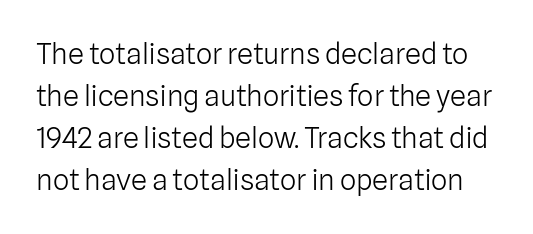
The image shows 29 px light sans-serif type, upright; set normal line spacing (1.45x), normal letter spacing, not underlined; low stroke contrast and a medium x-height.
